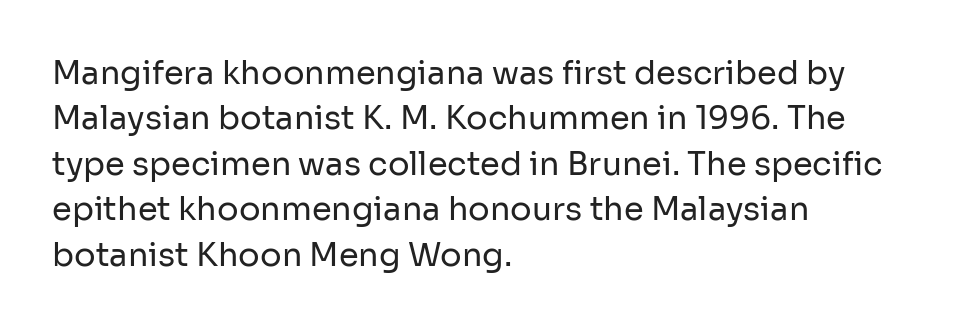
The image shows 32 px regular-weight sans-serif type, upright; set left-aligned, normal line spacing (1.42x), normal letter spacing, not underlined; low stroke contrast and a medium x-height.
